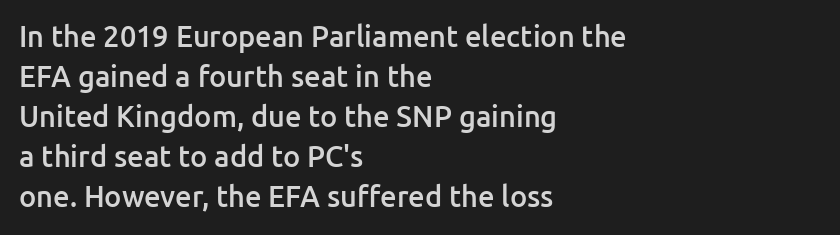
These lines carry some extra weight — a demibold, not a full bold. Successive baselines arrive at the customary interval. Character widths vary here, with narrow letters taking less room than wide ones. Plain, unruled lines of type.
